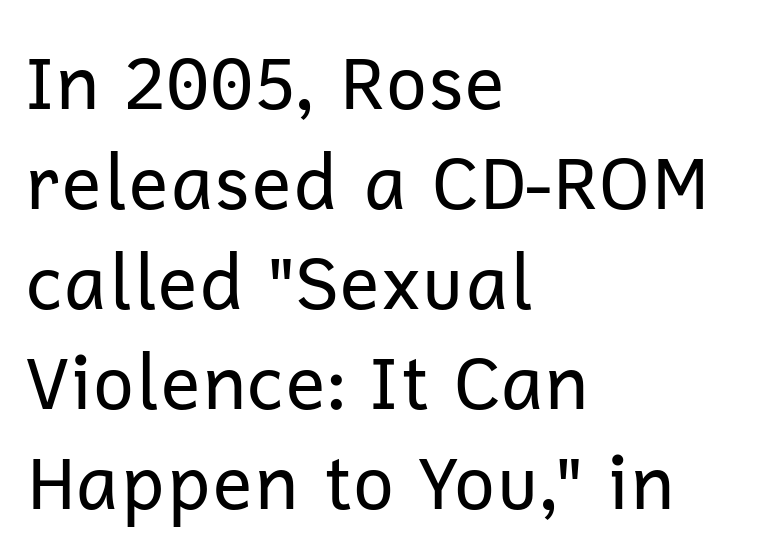
The image shows 74 px regular-weight sans-serif type, upright; set left-aligned, normal line spacing (1.35x), normal letter spacing, not underlined; low stroke contrast and a medium x-height.
